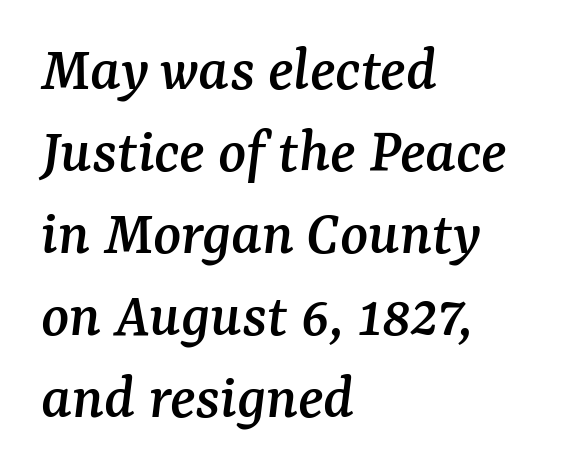
The image shows 65 px serif type, italic (leaning right); set left-aligned, normal line spacing (1.26x), normal letter spacing, not underlined; medium stroke contrast and a medium x-height.
